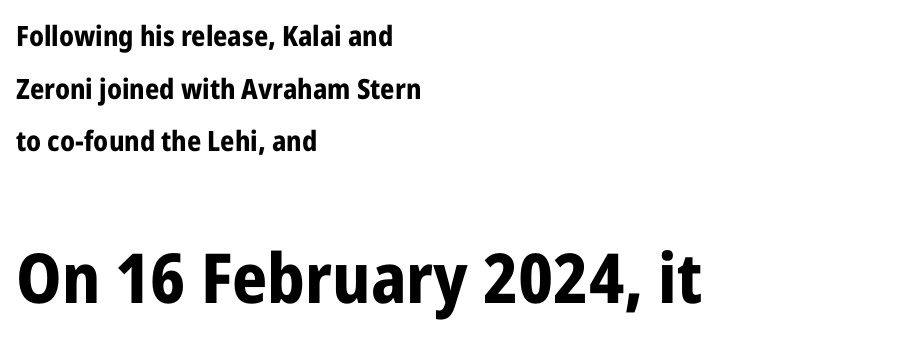
{"serif": "no", "italic": "no", "bold": "yes", "weight": "bold", "width": "condensed", "stroke_contrast": "low", "x_height": "medium", "monospaced": "no", "underline": "no", "align": "left", "line_spacing_ratio": 1.88, "letter_spacing": "normal", "letter_spacing_em": 0.0, "larger_block": "second", "size_ratio": 2.46, "glyph_px": 69}
